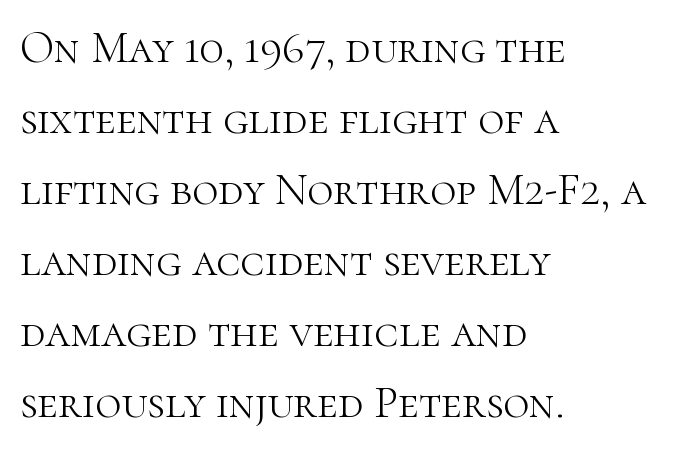
Q: Is the text bold? A: No.
Q: Is the text italic (slanted)? A: No, it is upright.
Q: Is the typeface a serif or a sans-serif typeface? A: Serif.
Q: Is the text underlined? A: No.
Q: How is the paragraph aligned? A: Left-aligned.
Q: Is the spacing between letters normal or unusually wide? A: Normal.
Q: Is the spacing between lines tight, normal or loose? A: Normal.
Q: Width (condensed, normal, or wide)? A: Normal.
Q: Stroke contrast? A: High.
Q: x-height? A: Medium.
Q: Monospaced? A: No.
